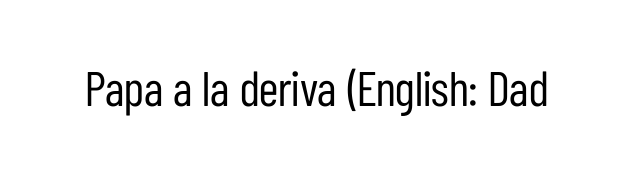
Q: Is the text bold? A: No.
Q: Is the text italic (slanted)? A: No, it is upright.
Q: Is the typeface a serif or a sans-serif typeface? A: Sans-serif.
Q: Is the text underlined? A: No.
Q: Is the spacing between letters normal or unusually wide? A: Normal.
Q: Width (condensed, normal, or wide)? A: Condensed.
Q: Stroke contrast? A: Low.
Q: x-height? A: Medium.
Q: Monospaced? A: No.
